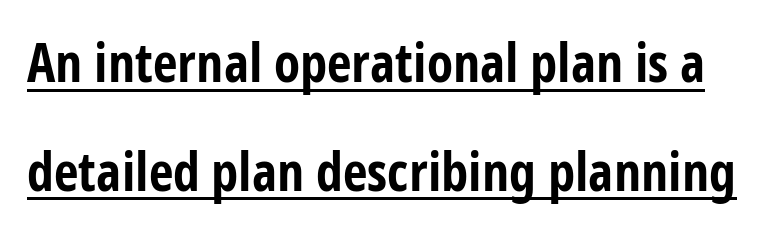
The image shows 54 px bold, condensed sans-serif type, upright; set loose line spacing (2.01x), normal letter spacing, underlined; low stroke contrast and a medium x-height.
